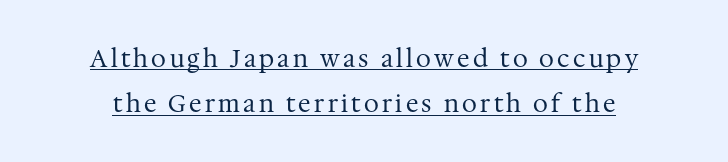
{"italic": "no", "bold": "no", "underline": "yes", "line_spacing_ratio": 1.89, "glyph_px": 24}
